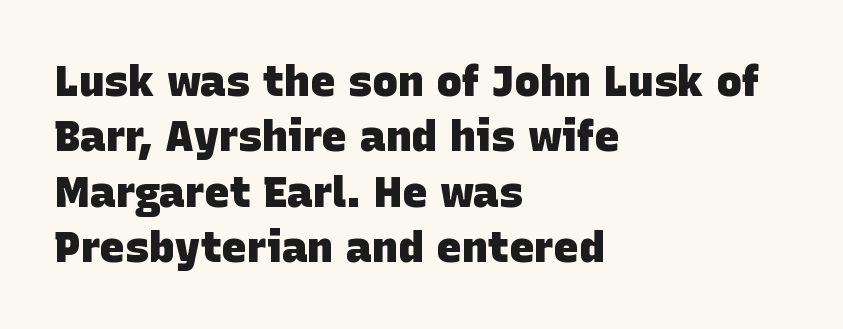
Character widths vary here, with narrow letters taking less room than wide ones. Each line starts at the same left margin while the right side varies. Notice how descenders clear the ascenders below comfortably — that's standard leading. No word sits above an underline. Heft: maximum for text — a bold. Unlike a traditional serif, this face leaves its strokes unadorned.
